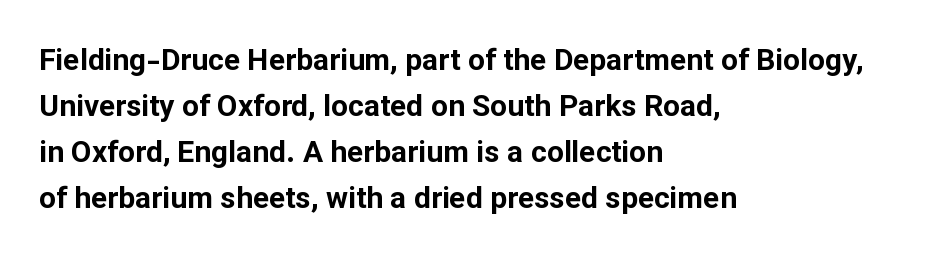
The image shows 30 px bold sans-serif type, upright; set left-aligned, normal line spacing (1.53x), normal letter spacing, not underlined; low stroke contrast and a medium x-height.
